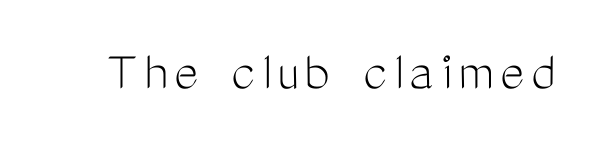
Q: Is the text bold? A: No.
Q: Is the text italic (slanted)? A: No, it is upright.
Q: Is the typeface a serif or a sans-serif typeface? A: Sans-serif.
Q: Is the text underlined? A: No.
Q: Width (condensed, normal, or wide)? A: Condensed.
Q: Stroke contrast? A: Medium.
Q: x-height? A: Medium.
Q: Monospaced? A: No.
